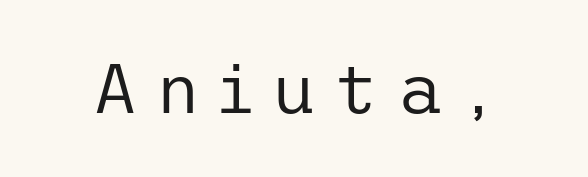
{"serif": "no", "italic": "no", "bold": "no", "weight": "regular", "width": "normal", "stroke_contrast": "low", "x_height": "medium", "underline": "no", "letter_spacing": "wide", "letter_spacing_em": 0.24, "glyph_px": 71}
